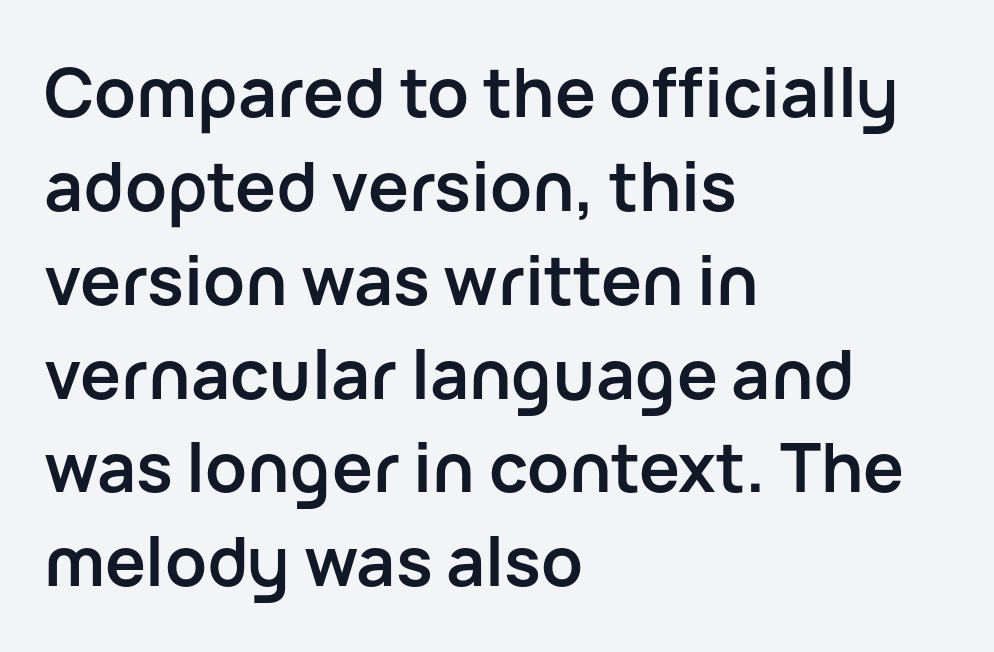
The image shows 68 px semibold sans-serif type, upright; set left-aligned, normal line spacing (1.38x), normal letter spacing, not underlined; low stroke contrast and a medium x-height.
